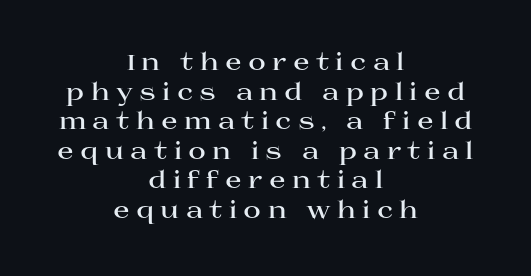
Q: Is the text bold? A: Yes.
Q: Is the text italic (slanted)? A: No, it is upright.
Q: Is the text underlined? A: No.
Q: How is the paragraph aligned? A: Centered.
Q: Is the spacing between letters normal or unusually wide? A: Unusually wide.
